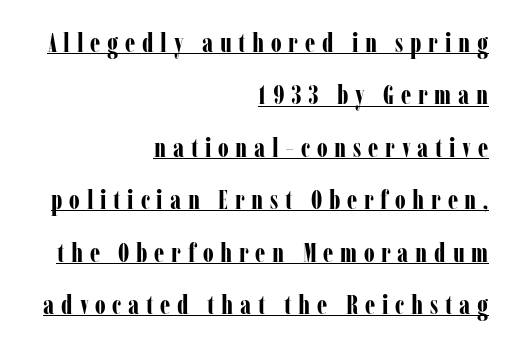
{"italic": "no", "bold": "yes", "underline": "yes", "align": "right", "line_spacing": "loose", "line_spacing_ratio": 1.94, "letter_spacing": "wide", "letter_spacing_em": 0.25, "glyph_px": 27}
